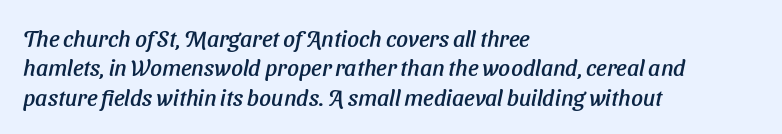
Q: Is the text italic (slanted)? A: Yes, it leans right by about 11 degrees.
Q: Is the text underlined? A: No.
Q: How is the paragraph aligned? A: Left-aligned.
Q: Is the spacing between letters normal or unusually wide? A: Normal.
Q: Is the spacing between lines tight, normal or loose? A: Normal.
